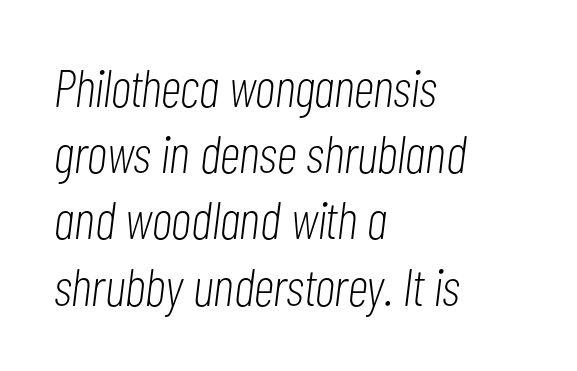
Tracking value appears to be zero — textbook default spacing. The strokes are not fattened; the text isn't bold. The letters advance in unequal steps, a hallmark of proportional type. The typesetter chose a ragged-right arrangement here. Rule under the text: the space is simply empty. The line-height multiplier appears to be the usual default.
